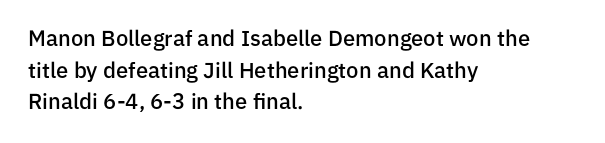
The image shows 22 px text type, upright; set left-aligned, normal line spacing (1.44x), normal letter spacing, not underlined.
